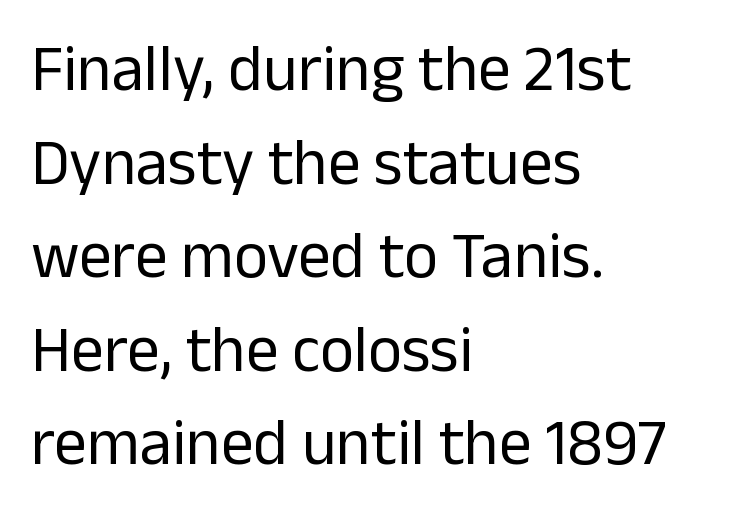
{"serif": "no", "italic": "no", "bold": "no", "weight": "regular", "width": "normal", "stroke_contrast": "low", "x_height": "medium", "monospaced": "no", "underline": "no", "align": "left", "line_spacing": "normal", "line_spacing_ratio": 1.44, "letter_spacing": "normal", "letter_spacing_em": 0.0, "glyph_px": 65}
